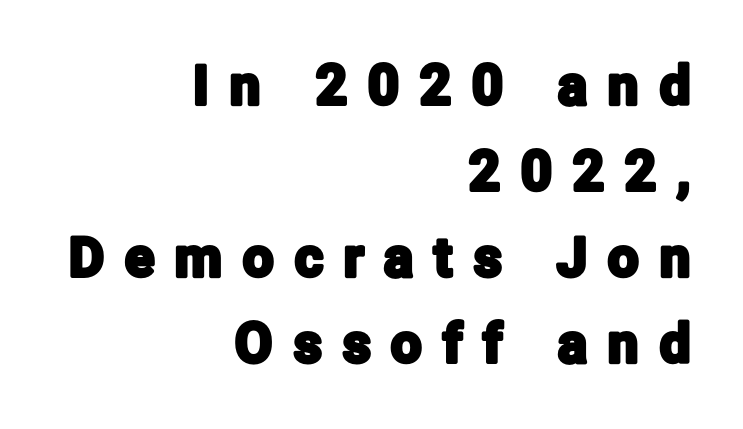
Q: Is the text italic (slanted)? A: No, it is upright.
Q: Is the typeface a serif or a sans-serif typeface? A: Sans-serif.
Q: Is the text underlined? A: No.
Q: How is the paragraph aligned? A: Right-aligned.
Q: Is the spacing between letters normal or unusually wide? A: Unusually wide.
Q: Is the spacing between lines tight, normal or loose? A: Normal.
Q: Width (condensed, normal, or wide)? A: Condensed.
Q: Stroke contrast? A: Low.
Q: x-height? A: Medium.
Q: Monospaced? A: No.
